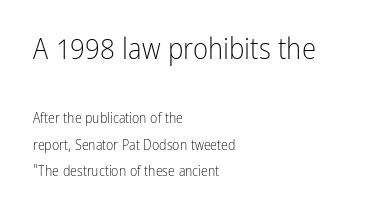
Anything drawn beneath the words? Only blank space. Does the bottom block carry the larger type? No, the top block does. This sample has the flowing, uneven cadence of proportional lettering. Is this a heavy cut? Hardly; it is regular or lighter. Students, note that the glyphs here touch the page at normal intervals.
